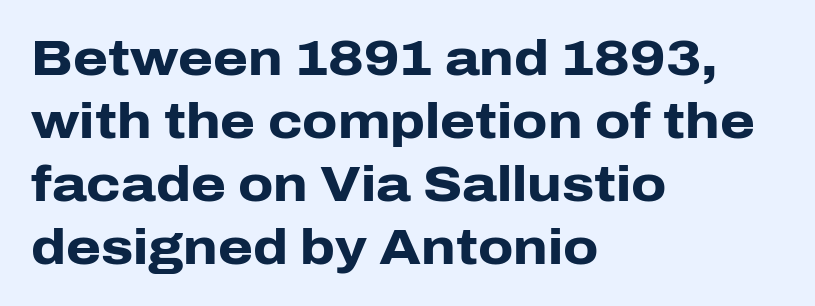
Visually the block forms a straight wall on the left and a jagged coastline on the right. Character widths vary here, with narrow letters taking less room than wide ones. The strokes are fattened all the way to bold. Honestly, there is no underline to notice here at all. This sample uses plain, unmodified letter spacing. The passage shown stacks its lines at a standard gap.
